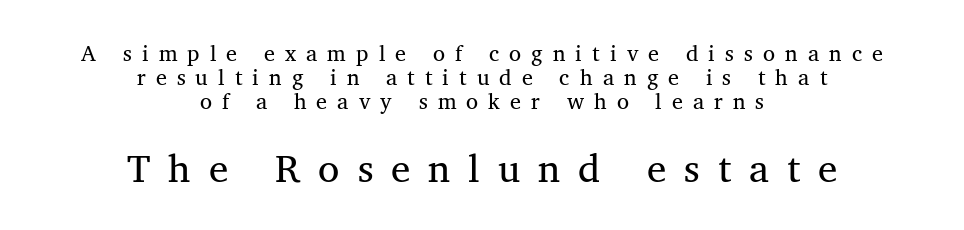
Q: Is the text bold? A: No.
Q: Is the typeface a serif or a sans-serif typeface? A: Serif.
Q: Is the text underlined? A: No.
Q: How is the paragraph aligned? A: Centered.
Q: Is the spacing between letters normal or unusually wide? A: Unusually wide.
Q: Is the spacing between lines tight, normal or loose? A: Tight.
Q: Which block of text is set in a larger size, the first (top) or the second (bottom)? A: The second (bottom) one.
Q: Width (condensed, normal, or wide)? A: Normal.
Q: Stroke contrast? A: Medium.
Q: x-height? A: Medium.
Q: Monospaced? A: No.
